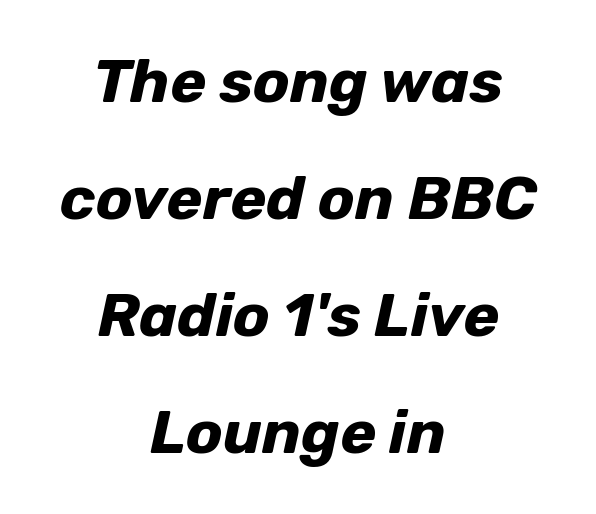
The image shows 61 px bold type, italic (leaning right); set centered, loose line spacing (1.92x), normal letter spacing, not underlined; low stroke contrast and a medium x-height.
